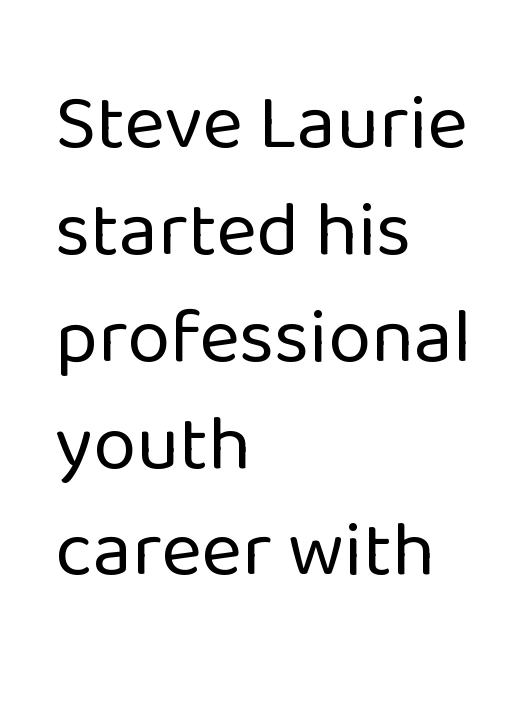
{"serif": "no", "italic": "no", "bold": "no", "weight": "regular", "width": "normal", "stroke_contrast": "low", "x_height": "medium", "monospaced": "no", "underline": "no", "align": "left", "line_spacing": "normal", "line_spacing_ratio": 1.37, "letter_spacing": "normal", "letter_spacing_em": 0.0, "glyph_px": 78}
